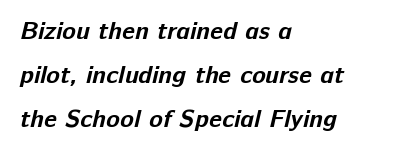
Q: Is the text bold? A: Yes.
Q: Is the text underlined? A: No.
Q: How is the paragraph aligned? A: Left-aligned.
Q: Is the spacing between letters normal or unusually wide? A: Normal.
